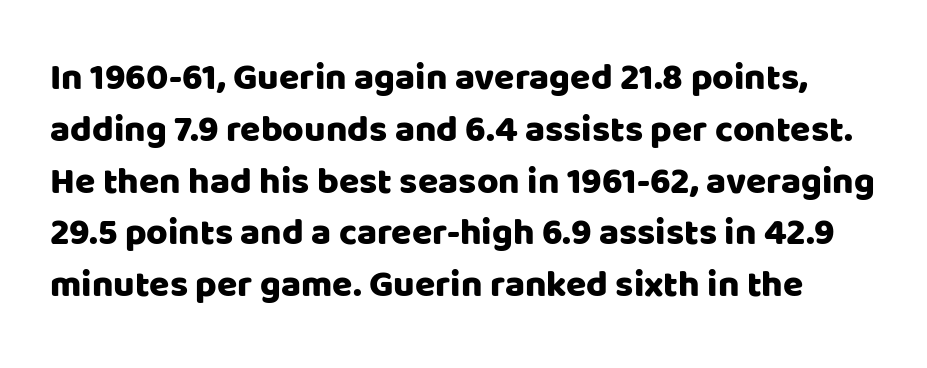
The image shows 37 px sans-serif type, upright; set normal line spacing (1.4x), normal letter spacing, not underlined; low stroke contrast and a large x-height.
